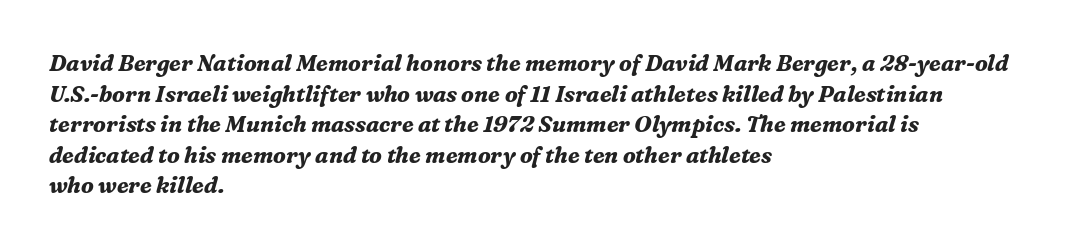
{"italic": "yes", "lean": "right", "slant_degrees": 16, "bold": "yes", "underline": "no", "align": "left", "line_spacing": "normal", "line_spacing_ratio": 1.39, "letter_spacing": "normal", "letter_spacing_em": 0.0, "glyph_px": 22}
